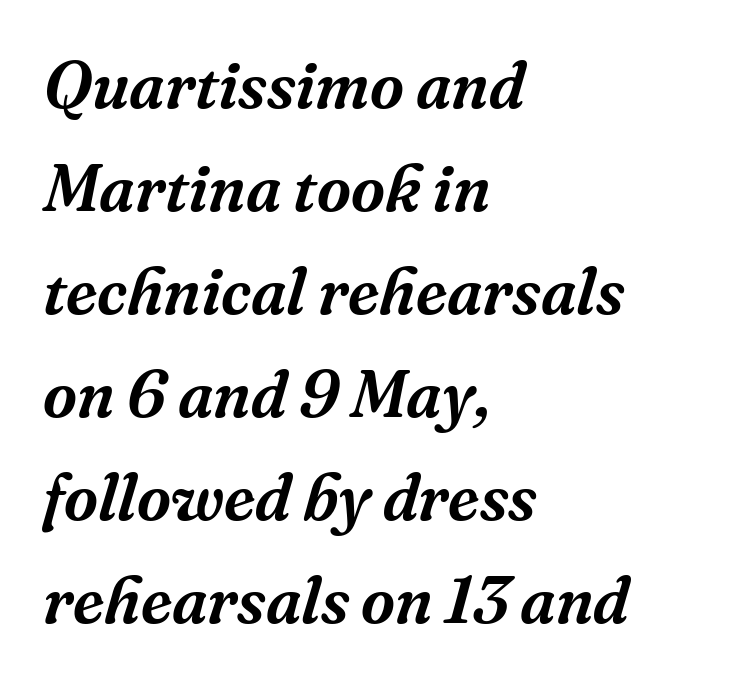
The image shows 66 px serif type, italic (leaning right); set left-aligned, normal line spacing (1.56x), normal letter spacing, not underlined; medium stroke contrast and a medium x-height.
